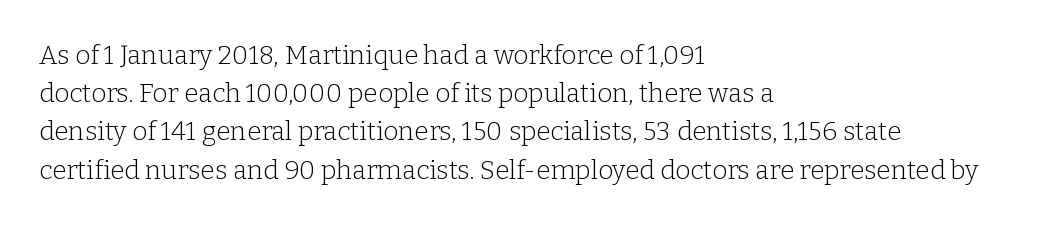
Q: Is the text bold? A: No.
Q: Is the text italic (slanted)? A: No, it is upright.
Q: Is the text underlined? A: No.
Q: How is the paragraph aligned? A: Left-aligned.
Q: Is the spacing between letters normal or unusually wide? A: Normal.
Q: Is the spacing between lines tight, normal or loose? A: Normal.
